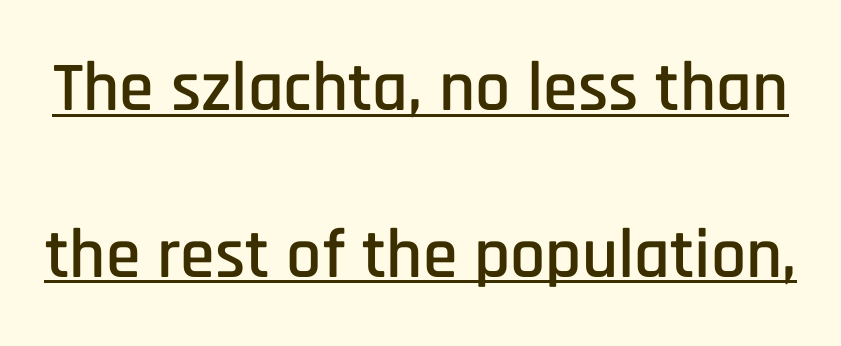
The leading is generous, giving the passage an open texture. The face used here is proportionally spaced, like ordinary book or web type. Has an underline been added? It has. Characters remain perfectly vertical along every line. The face used here is rendered with its standard letterfit. Stroke terminals: plain, sans-serif.
